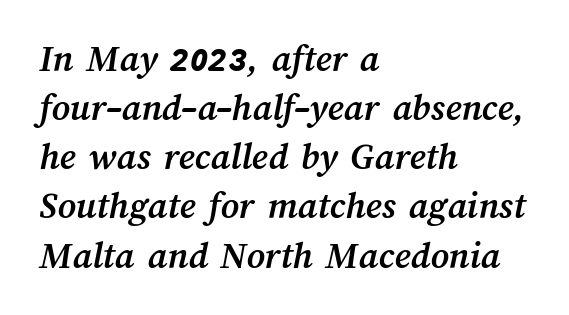
Q: Is the text bold? A: Yes.
Q: Is the text underlined? A: No.
Q: How is the paragraph aligned? A: Left-aligned.
Q: Is the spacing between letters normal or unusually wide? A: Normal.
Q: Is the spacing between lines tight, normal or loose? A: Normal.
Q: Width (condensed, normal, or wide)? A: Normal.
Q: Stroke contrast? A: Medium.
Q: x-height? A: Medium.
Q: Monospaced? A: No.
